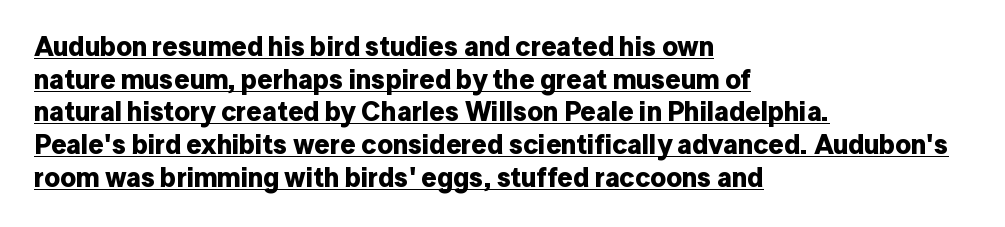
The image shows 27 px bold type, upright; set left-aligned, line spacing 1.21x, normal letter spacing, underlined.
